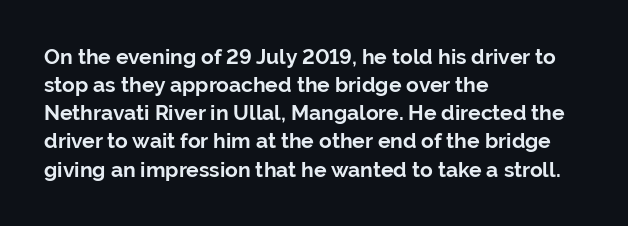
The image shows 21 px bold type, upright; set left-aligned, normal line spacing (1.34x), normal letter spacing, not underlined.
